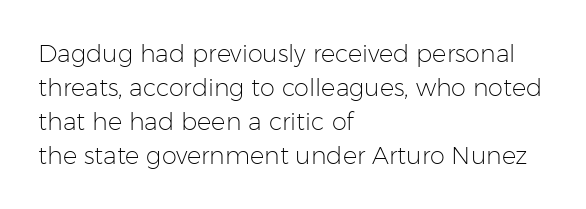
Decoration check: the copy has no underline. Teacher's note: observe the even left margin — that is flush-left alignment. Interline gaps are of average width in this sample. No chunkiness to these letters — they're not bold. These lines were composed using upright roman letters.
